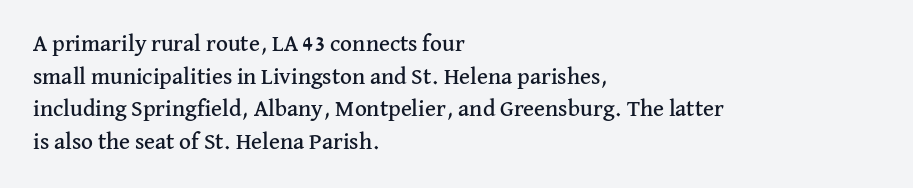
All the whitespace from short lines collects on the right. Standard letterfit; no display-style spreading of the glyphs. The area under the type is left untouched. Characters remain perfectly vertical along every line. If you measured baseline to baseline, you'd find a middling distance.
